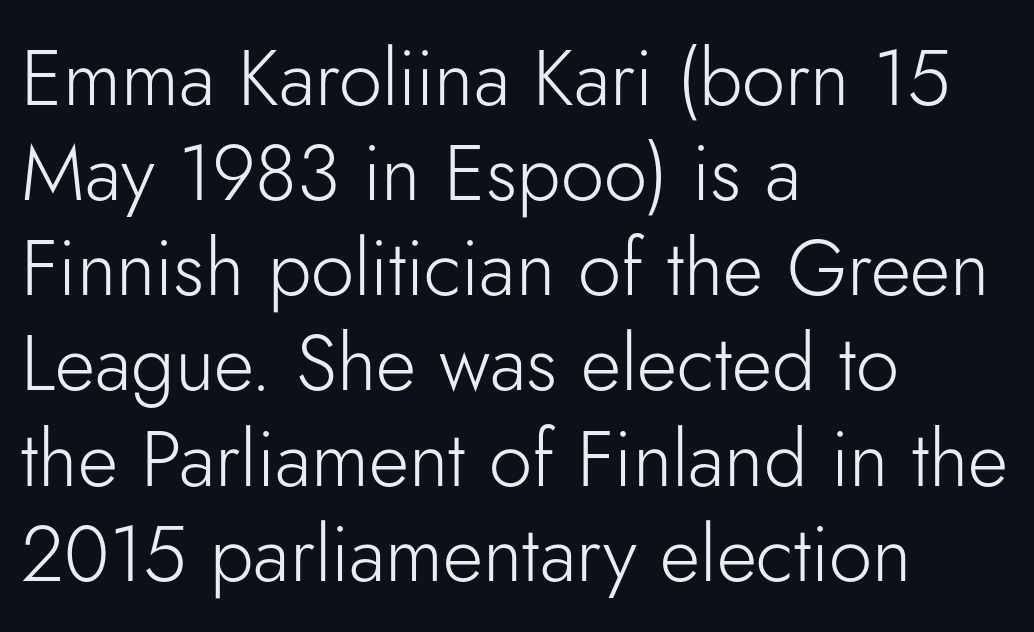
Compared with a typical body face, this is equally light or lighter still. Decoration check: the copy has no underline. Tall strokes in this sample are plumb rather than angled. The characters display no serif detailing; their extremities are plain. Note the varied advance widths — an 'i' is clearly narrower than an 'm'.
